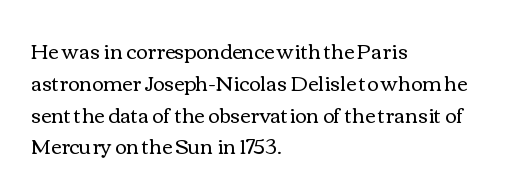
Q: Is the text bold? A: No.
Q: Is the text italic (slanted)? A: No, it is upright.
Q: Is the text underlined? A: No.
Q: How is the paragraph aligned? A: Left-aligned.
Q: Is the spacing between letters normal or unusually wide? A: Normal.
Q: Is the spacing between lines tight, normal or loose? A: Normal.
